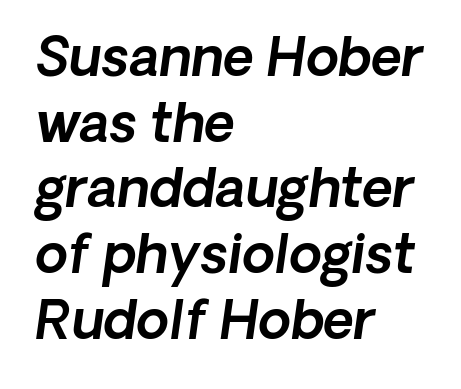
The rendering uses natural spacing where letterforms have individual widths. Words appear dense and cohesive because spacing is normal. Left-aligned paragraph, ragged on the right. The zone under the glyphs is completely vacant. Emphasis-style slanted type is in use.
